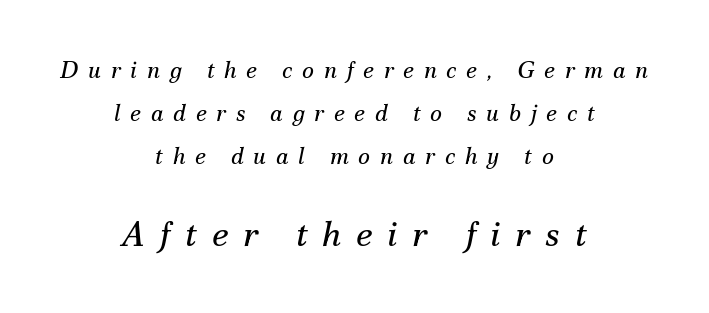
The image shows 35 px regular-weight serif type, italic (leaning right); set centered, line spacing 1.86x, unusually wide letter spacing (+0.42 em), not underlined; the second (bottom) block is 1.52x larger; medium stroke contrast and a small x-height.
